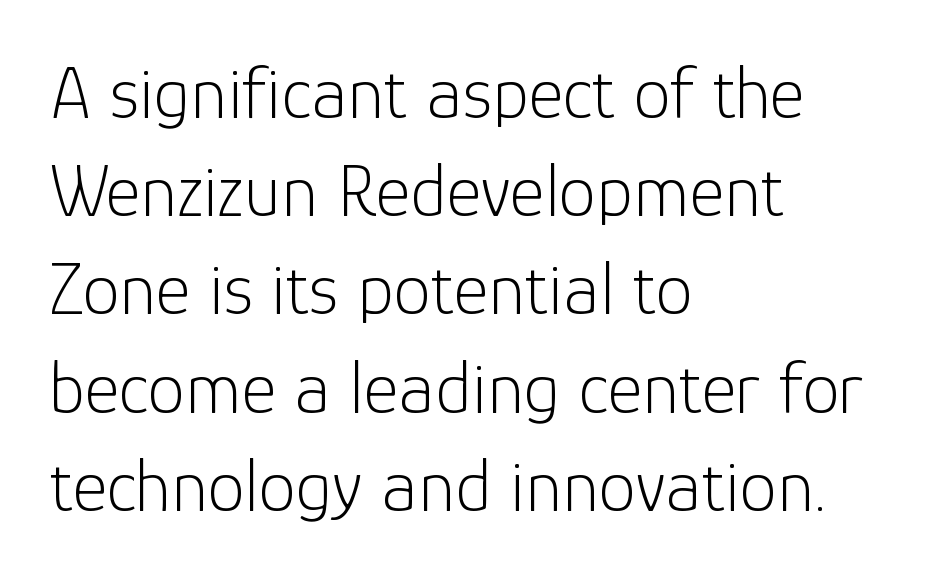
{"serif": "no", "italic": "no", "bold": "no", "weight": "light", "width": "normal", "stroke_contrast": "low", "x_height": "medium", "monospaced": "no", "underline": "no", "align": "left", "line_spacing": "normal", "line_spacing_ratio": 1.31, "letter_spacing": "normal", "letter_spacing_em": 0.0, "glyph_px": 75}
